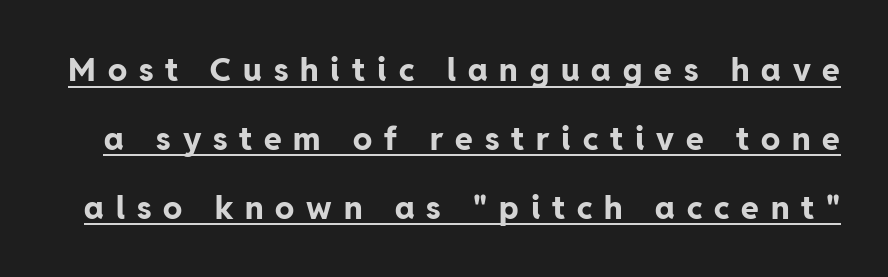
Grotesque or geometric, the face here clearly has no serifs. Spacing verdict: proportional, widths tailored to each character. This is underlined copy, the kind a proofreader might mark for attention. Characters follow at a spacing far wider than the type designer built in. Does the lettering tilt? It doesn't — this is upright. Regarding leading, the lines here are spaced well apart.
